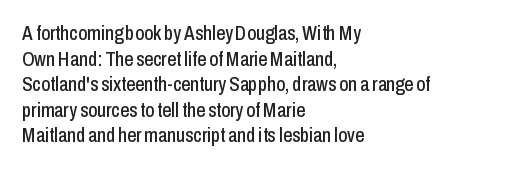
Q: Is the text italic (slanted)? A: No, it is upright.
Q: Is the text underlined? A: No.
Q: How is the paragraph aligned? A: Left-aligned.
Q: Is the spacing between letters normal or unusually wide? A: Normal.
Q: Is the spacing between lines tight, normal or loose? A: Normal.
